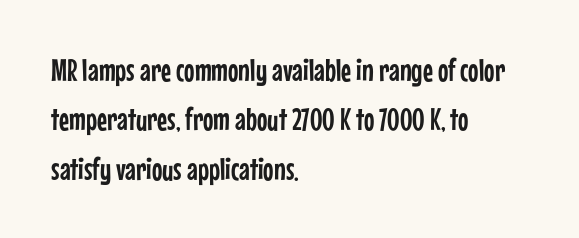
Q: Is the text italic (slanted)? A: No, it is upright.
Q: Is the typeface a serif or a sans-serif typeface? A: Sans-serif.
Q: Is the text underlined? A: No.
Q: How is the paragraph aligned? A: Left-aligned.
Q: Is the spacing between letters normal or unusually wide? A: Normal.
Q: Is the spacing between lines tight, normal or loose? A: Normal.
Q: Width (condensed, normal, or wide)? A: Condensed.
Q: Stroke contrast? A: Low.
Q: x-height? A: Medium.
Q: Monospaced? A: No.
